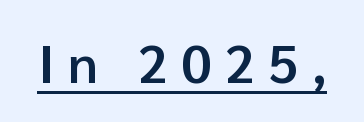
The rendering uses a semibold face; strokes are thickened but not to full bold. Quick note: underline on. Here the glyphs are tracked loosely, breaking word shapes into spaced letters. In terms of letterform style, serifs are entirely absent. You could not count columns in this text — the font is proportionally spaced. The letters stand straight up with perfectly vertical stems.
